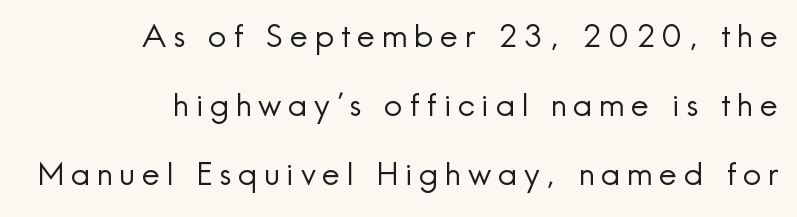
Q: Is the text bold? A: No.
Q: Is the text italic (slanted)? A: No, it is upright.
Q: Is the typeface a serif or a sans-serif typeface? A: Sans-serif.
Q: Is the text underlined? A: No.
Q: How is the paragraph aligned? A: Right-aligned.
Q: Is the spacing between letters normal or unusually wide? A: Unusually wide.
Q: Is the spacing between lines tight, normal or loose? A: Loose.
Q: Width (condensed, normal, or wide)? A: Normal.
Q: x-height? A: Small.
Q: Monospaced? A: No.
